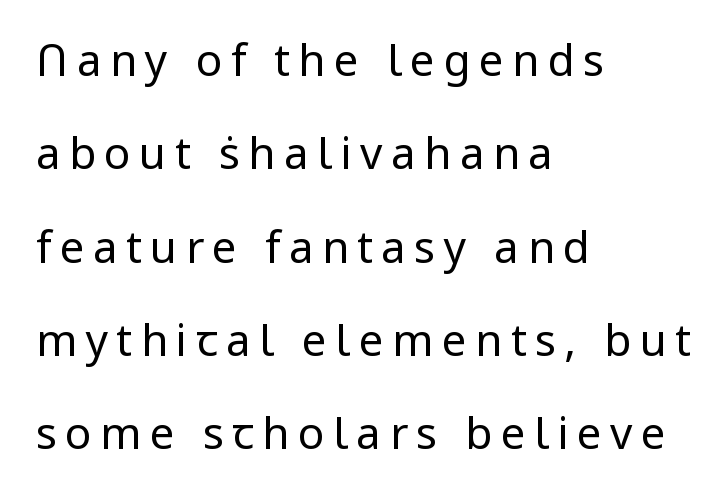
{"serif": "no", "italic": "no", "bold": "no", "weight": "regular", "width": "normal", "stroke_contrast": "low", "x_height": "medium", "monospaced": "no", "underline": "no", "align": "left", "line_spacing": "loose", "line_spacing_ratio": 2.12, "glyph_px": 44}
